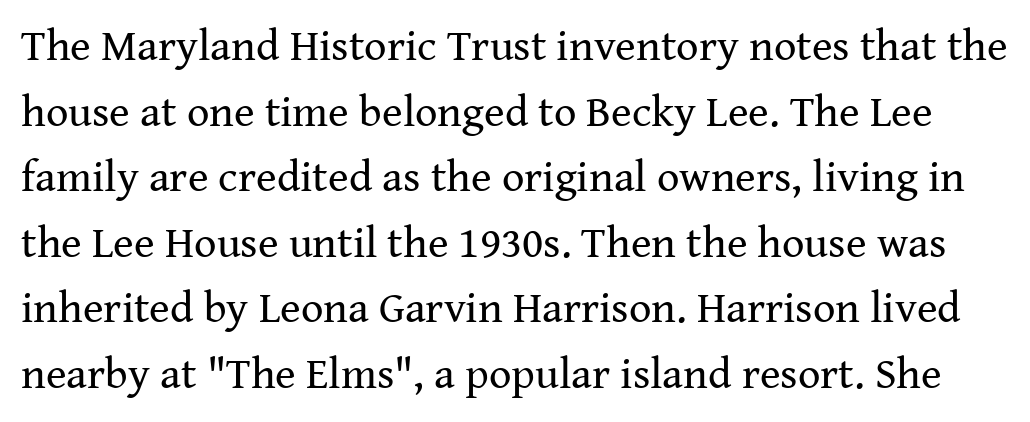
The image shows 44 px regular-weight serif type, upright; set normal line spacing (1.49x), normal letter spacing, not underlined; medium stroke contrast and a medium x-height.
